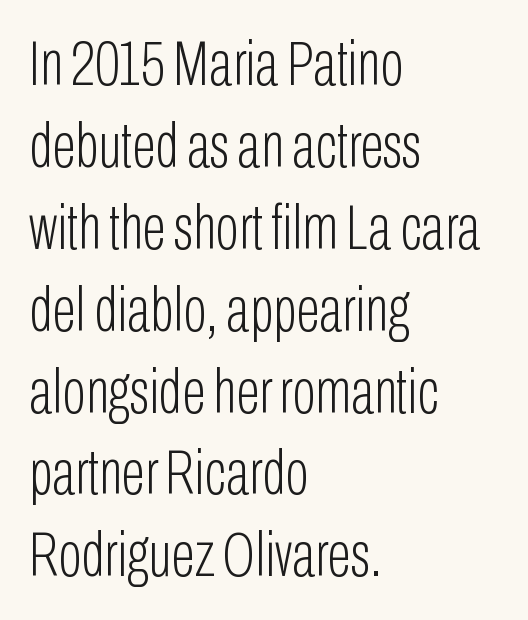
The image shows 63 px light, condensed sans-serif type, upright; set left-aligned, normal line spacing (1.3x), normal letter spacing, not underlined; low stroke contrast and a medium x-height.
